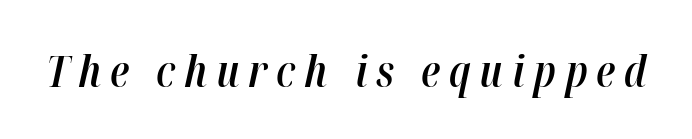
Q: Is the text bold? A: Semi-bold.
Q: Is the text italic (slanted)? A: Yes, it leans right by about 12 degrees.
Q: Is the text underlined? A: No.
Q: Is the spacing between letters normal or unusually wide? A: Unusually wide.
Q: Width (condensed, normal, or wide)? A: Condensed.
Q: Stroke contrast? A: High.
Q: x-height? A: Medium.
Q: Monospaced? A: No.
